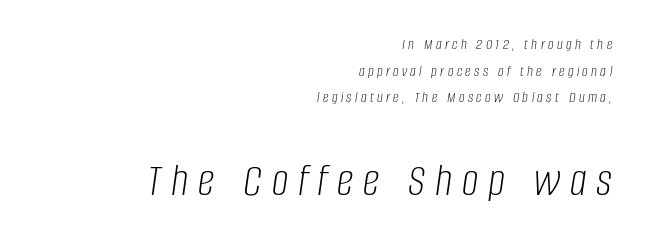
These lines are rendered in a variable-pitch font. Italic: yes, the glyphs are oblique. No extra ink here — the face is not bold. Descender tails drop into unmarked territory. Compare the two chunks: the lower has the greater cap height.
